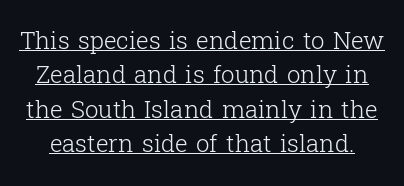
The image shows 24 px text type, upright; set normal line spacing (1.43x), normal letter spacing, underlined.
